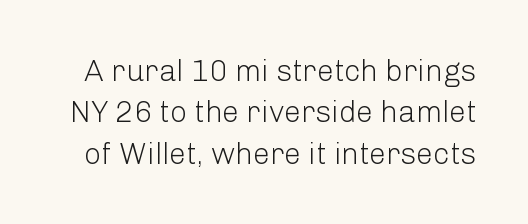
Q: Is the text bold? A: No.
Q: Is the text italic (slanted)? A: No, it is upright.
Q: Is the typeface a serif or a sans-serif typeface? A: Sans-serif.
Q: Is the text underlined? A: No.
Q: Is the spacing between letters normal or unusually wide? A: Normal.
Q: Is the spacing between lines tight, normal or loose? A: Normal.
Q: Width (condensed, normal, or wide)? A: Normal.
Q: Stroke contrast? A: Low.
Q: x-height? A: Medium.
Q: Monospaced? A: No.
